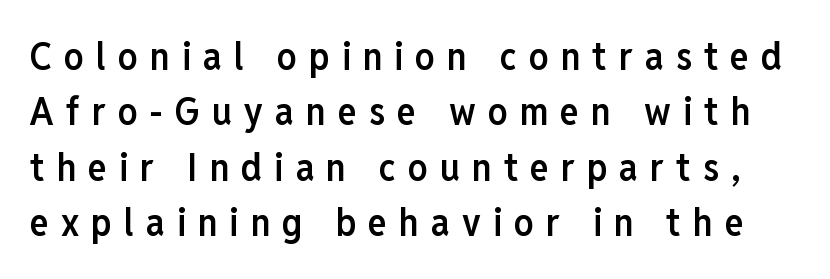
Q: Is the text bold? A: Semi-bold.
Q: Is the text italic (slanted)? A: No, it is upright.
Q: Is the typeface a serif or a sans-serif typeface? A: Sans-serif.
Q: Is the text underlined? A: No.
Q: Is the spacing between letters normal or unusually wide? A: Unusually wide.
Q: Is the spacing between lines tight, normal or loose? A: Normal.
Q: Width (condensed, normal, or wide)? A: Condensed.
Q: Stroke contrast? A: Low.
Q: x-height? A: Medium.
Q: Monospaced? A: No.
